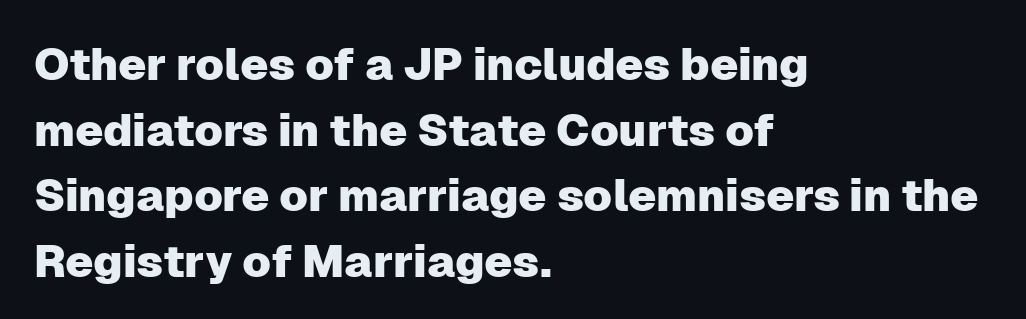
{"serif": "no", "italic": "no", "width": "normal", "stroke_contrast": "low", "x_height": "medium", "monospaced": "no", "underline": "no", "align": "left", "line_spacing": "normal", "line_spacing_ratio": 1.46, "letter_spacing": "normal", "letter_spacing_em": 0.0, "glyph_px": 45}
